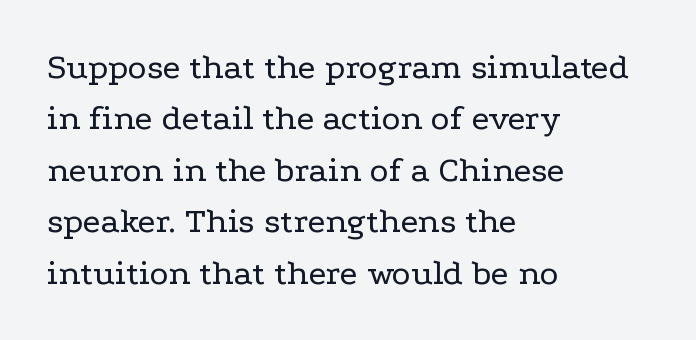
Rows of type keep a routine distance in the vertical direction. Each letter keeps its own natural width here, so spacing adapts to shape. Inter-character spacing is left at the font's built-in metrics. Type style note: has serifs.
